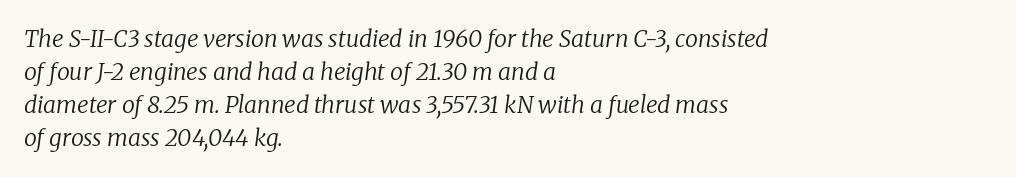
The image shows 23 px text type, italic (leaning right); set left-aligned, normal line spacing (1.43x), normal letter spacing, not underlined.
